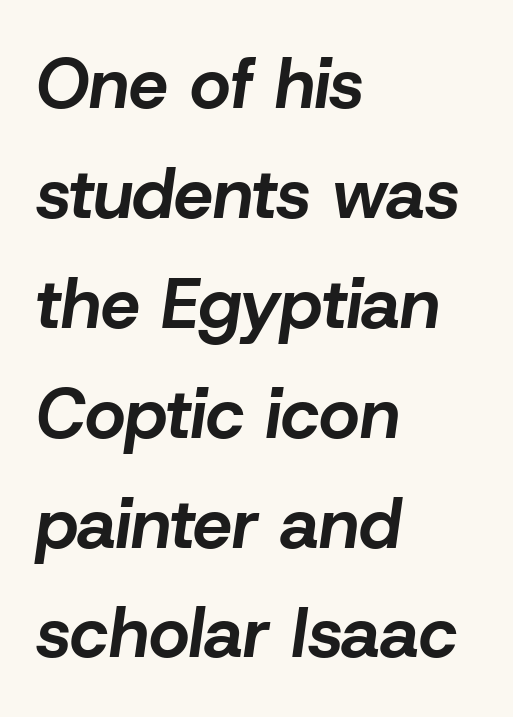
The image shows 70 px bold type, italic (leaning right); set left-aligned, normal line spacing (1.57x), normal letter spacing, not underlined; low stroke contrast and a medium x-height.
